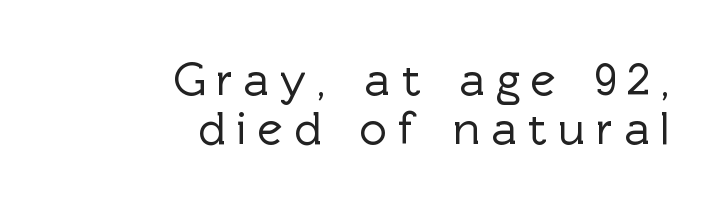
The text block is weighted toward the right margin, trailing off unevenly leftward. No word sits above an underline. Proportional: the letters do not fall into vertical columns. Line spacing here is tight. Serifs: no, the terminals of the letterforms are clean.
